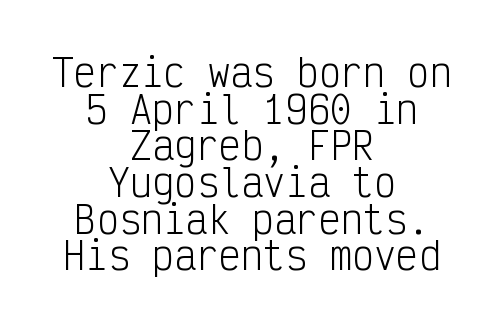
Here the designer chose a console-style face with uniform glyph widths. Letters have the restrained weight of plain body copy at most. This is roman type, the default non-slanted kind. Underline: absent. Vertical spacing — tight.
